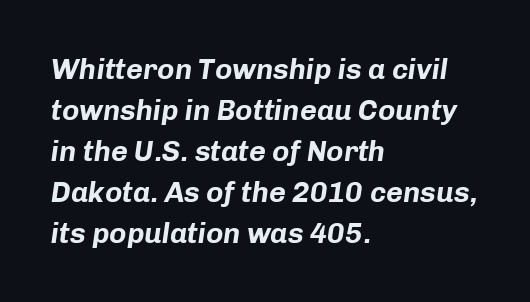
{"italic": "yes", "lean": "right", "slant_degrees": 8, "bold": "yes", "weight": "bold", "width": "normal", "stroke_contrast": "low", "x_height": "medium", "monospaced": "no", "underline": "no", "align": "left", "line_spacing": "normal", "line_spacing_ratio": 1.41, "letter_spacing": "normal", "letter_spacing_em": 0.0, "glyph_px": 29}
